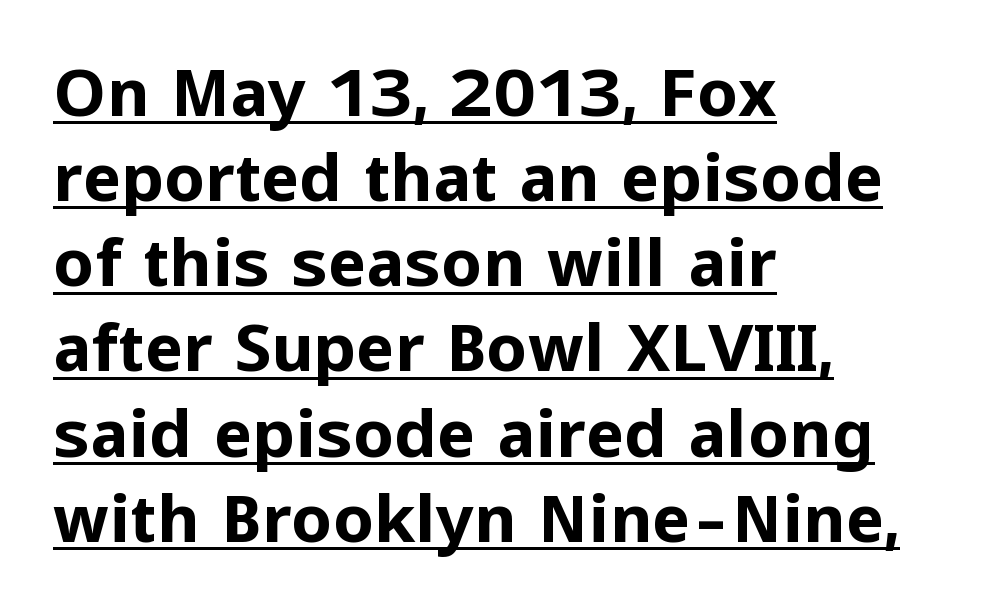
The image shows 65 px bold sans-serif type, upright; set left-aligned, normal line spacing (1.31x), normal letter spacing, underlined; low stroke contrast and a medium x-height.
